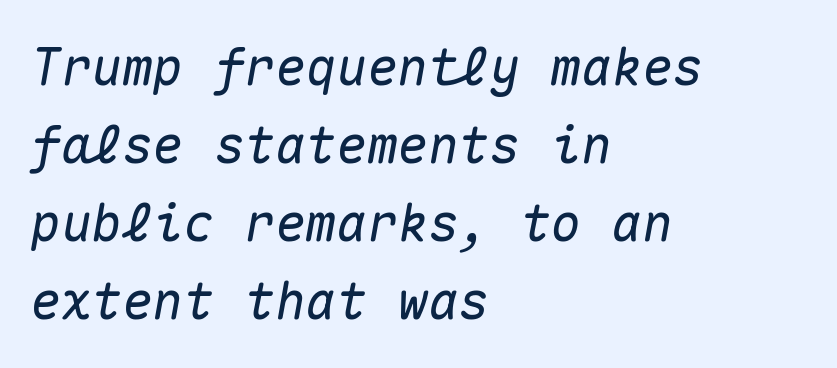
{"italic": "yes", "lean": "right", "slant_degrees": 10, "width": "normal", "stroke_contrast": "medium", "x_height": "medium", "monospaced": "yes", "underline": "no", "align": "left", "line_spacing": "normal", "line_spacing_ratio": 1.53, "letter_spacing": "normal", "letter_spacing_em": 0.0, "glyph_px": 51}
